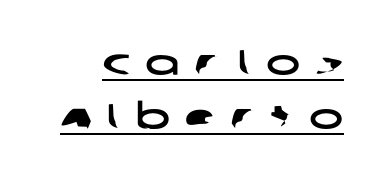
{"serif": "no", "width": "wide", "stroke_contrast": "low", "x_height": "large", "monospaced": "no", "underline": "yes", "line_spacing": "normal", "line_spacing_ratio": 1.49, "letter_spacing": "wide", "letter_spacing_em": 0.41, "glyph_px": 36}
